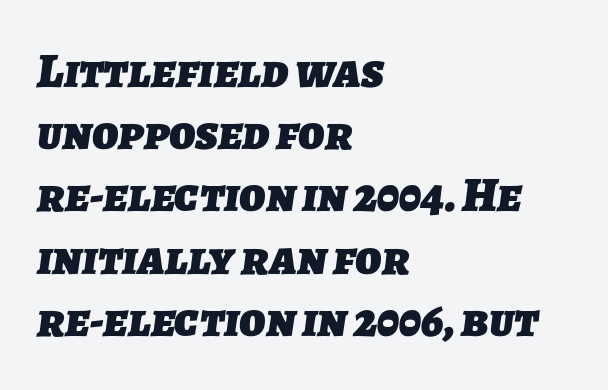
Casual observation: everything's shoved over to the left. Each new line begins a customary step beneath the previous one. Spacing verdict: proportional, widths tailored to each character. The type family on display is of the sans-serif kind.
